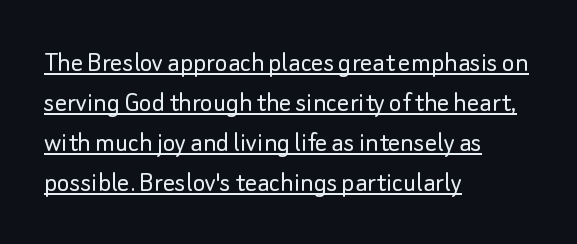
A typesetter would mark this as roman, not italic. On a weight scale, this lands at 450 or below. Font category for this specimen: sans-serif. Horizontal bands of white between lines are of average thickness.
